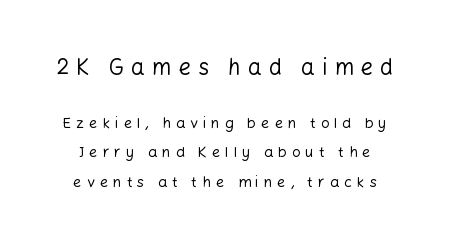
The rendering shrinks the type as you move from the upper chunk to the lower. The font is comparable to plain body text, perhaps lighter. The tracking reads as deliberately expanded to a designer's eye. The passage shown is not underscored anywhere. The vertical gap from one line to the next is large. This is the regular roman posture of the typeface.
